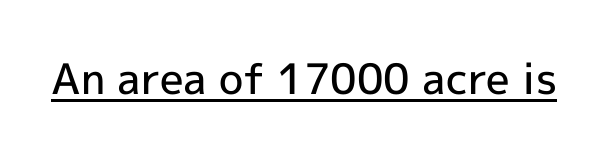
How are the letters spaced? Ordinarily, with no added tracking. Character widths vary here, with narrow letters taking less room than wide ones. A typographer would call this underscored text. The face used here is a semibold: visibly heavier than regular, lighter than bold.
